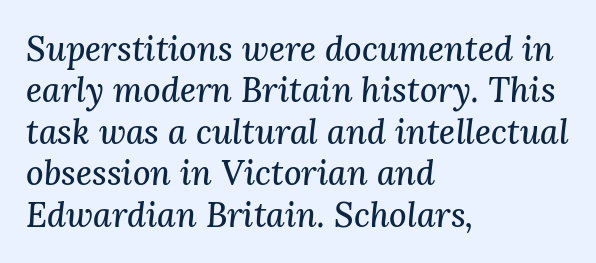
Serifs: yes, visible at the terminals of the letterforms. The letters advance in unequal steps, a hallmark of proportional type. Compared with typical body copy, the letter spacing here is the same. A bare baseline throughout the passage. This sample is left-justified, so line endings fall wherever the words run out.
